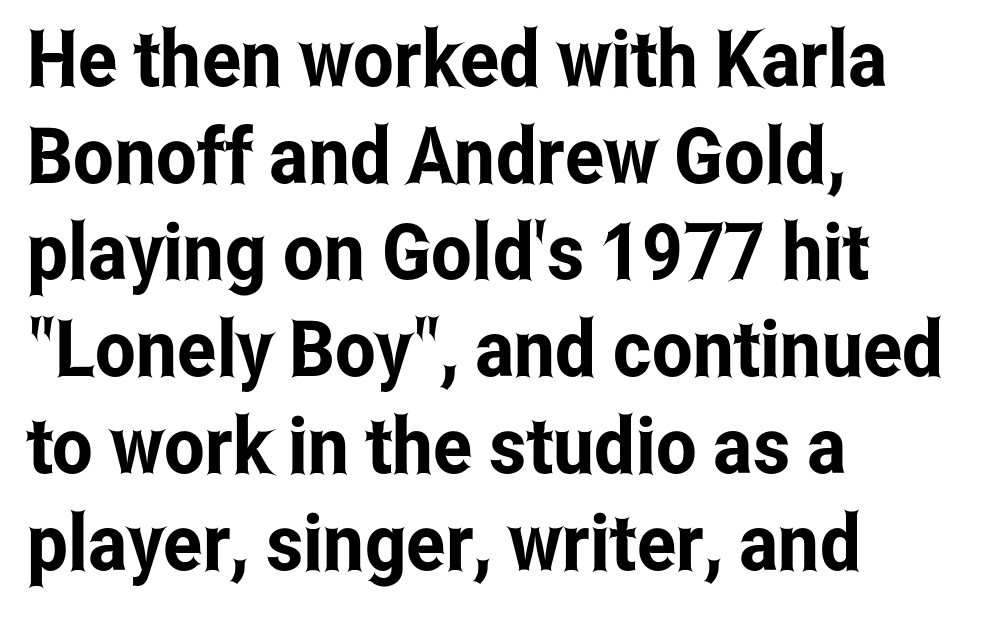
{"serif": "no", "italic": "no", "width": "condensed", "stroke_contrast": "low", "x_height": "medium", "monospaced": "no", "underline": "no", "align": "left", "line_spacing_ratio": 1.24, "letter_spacing": "normal", "letter_spacing_em": 0.0, "glyph_px": 78}
